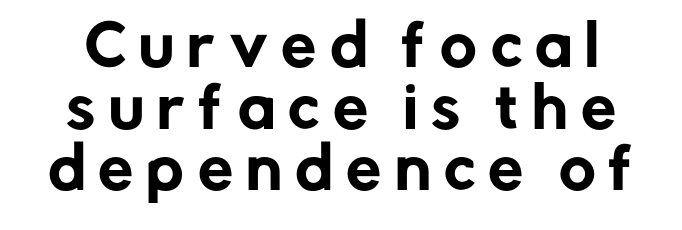
The image shows 56 px sans-serif type, upright; set tight line spacing (1.1x), unusually wide letter spacing (+0.24 em), not underlined; low stroke contrast and a medium x-height.
